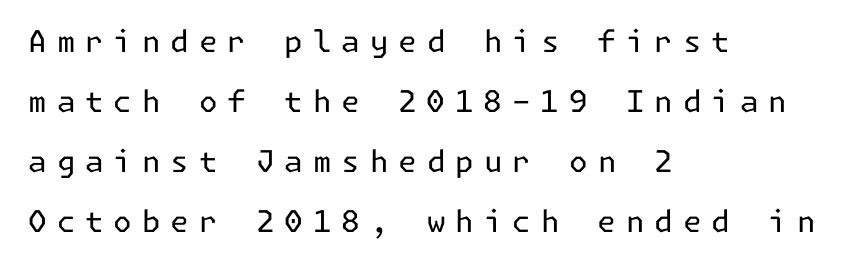
The image shows 30 px regular-weight sans-serif type, upright; set left-aligned, loose line spacing (2.0x), unusually wide letter spacing (+0.33 em), not underlined; low stroke contrast and a medium x-height.
